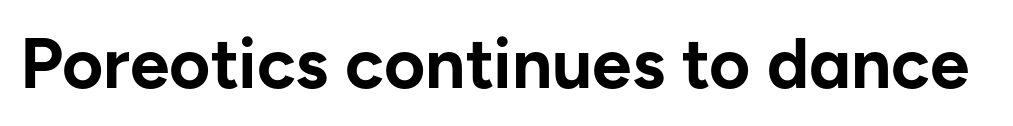
{"serif": "no", "italic": "no", "bold": "yes", "weight": "bold", "width": "normal", "stroke_contrast": "low", "x_height": "medium", "monospaced": "no", "underline": "no", "letter_spacing": "normal", "letter_spacing_em": 0.0, "glyph_px": 71}
